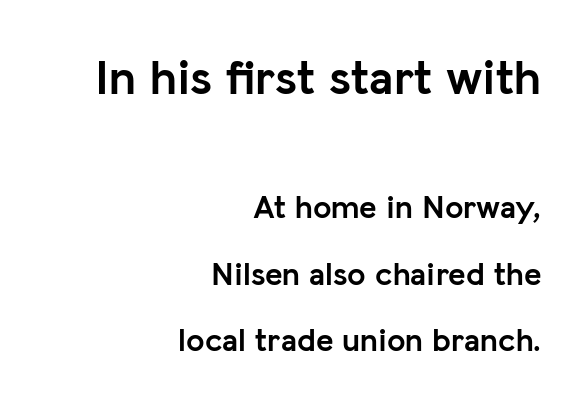
Stroke terminals: plain, sans-serif. The glyphs have the mass of a bold cut. Bare-footed words on every line. The passage shown has conventional tracking throughout.
